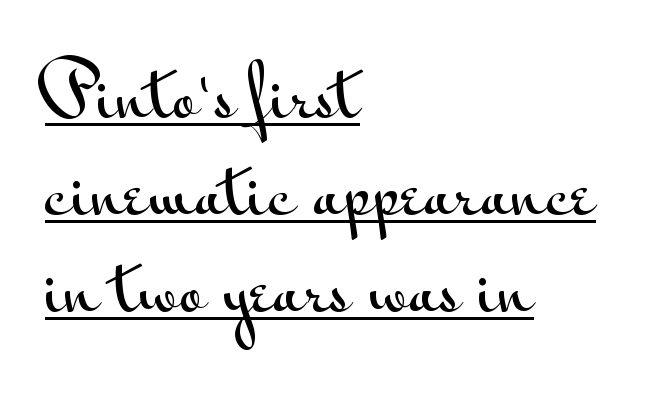
Q: Is the typeface a serif or a sans-serif typeface? A: Sans-serif.
Q: Is the text underlined? A: Yes.
Q: How is the paragraph aligned? A: Left-aligned.
Q: Is the spacing between letters normal or unusually wide? A: Normal.
Q: Is the spacing between lines tight, normal or loose? A: Normal.
Q: Width (condensed, normal, or wide)? A: Wide.
Q: Stroke contrast? A: Medium.
Q: x-height? A: Small.
Q: Monospaced? A: No.
